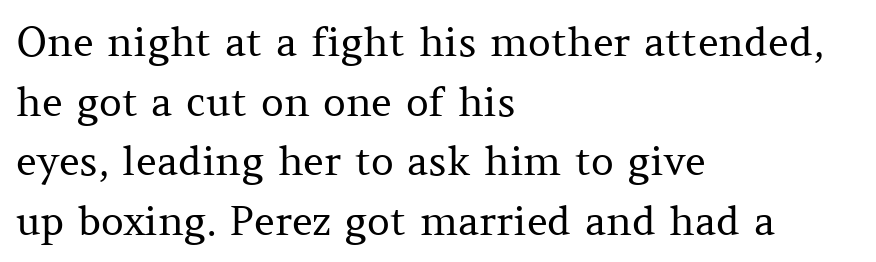
The face used here is proportionally spaced, like ordinary book or web type. These glyphs show unthickened strokes, regular width or finer. Horizontal bands of white between lines are of average thickness. Are there feet on the stems? There are — it's a serif. The paragraph has a hard left edge and a soft right edge.
